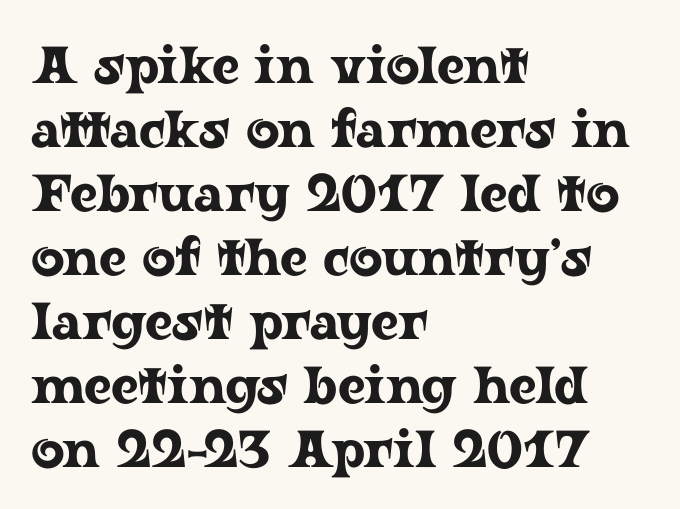
{"serif": "yes", "italic": "no", "width": "wide", "stroke_contrast": "low", "x_height": "medium", "monospaced": "no", "underline": "no", "align": "left", "line_spacing_ratio": 1.23, "letter_spacing": "normal", "letter_spacing_em": 0.0, "glyph_px": 52}
